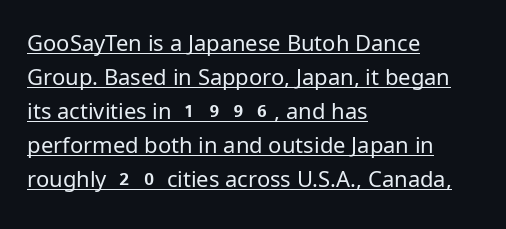
The image shows 22 px text type, upright; set left-aligned, normal line spacing (1.55x), normal letter spacing, underlined.
